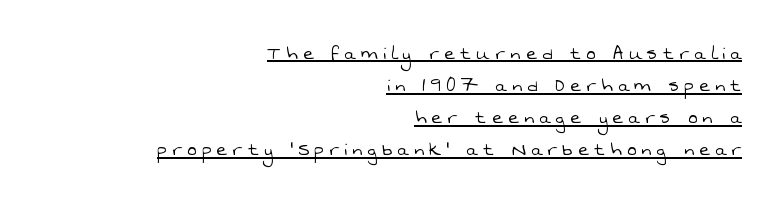
The paragraph shown leans on its right margin. Substantial extra tracking has been applied to these lines. Letters have the restrained weight of plain body copy at most. Quick note: underline on.
